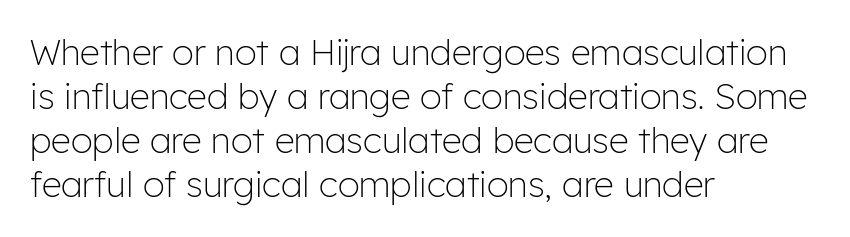
Q: Is the text bold? A: No.
Q: Is the text italic (slanted)? A: No, it is upright.
Q: Is the typeface a serif or a sans-serif typeface? A: Sans-serif.
Q: Is the text underlined? A: No.
Q: How is the paragraph aligned? A: Left-aligned.
Q: Is the spacing between letters normal or unusually wide? A: Normal.
Q: Is the spacing between lines tight, normal or loose? A: Normal.
Q: Width (condensed, normal, or wide)? A: Normal.
Q: Stroke contrast? A: Low.
Q: x-height? A: Medium.
Q: Monospaced? A: No.
